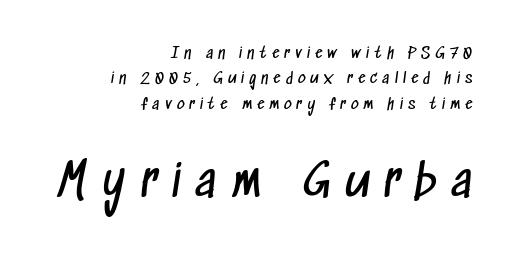
Q: Is the text bold? A: No.
Q: Is the typeface a serif or a sans-serif typeface? A: Sans-serif.
Q: Is the text underlined? A: No.
Q: How is the paragraph aligned? A: Right-aligned.
Q: Is the spacing between letters normal or unusually wide? A: Unusually wide.
Q: Is the spacing between lines tight, normal or loose? A: Normal.
Q: Which block of text is set in a larger size, the first (top) or the second (bottom)? A: The second (bottom) one.
Q: Width (condensed, normal, or wide)? A: Condensed.
Q: Stroke contrast? A: Low.
Q: x-height? A: Medium.
Q: Monospaced? A: No.
